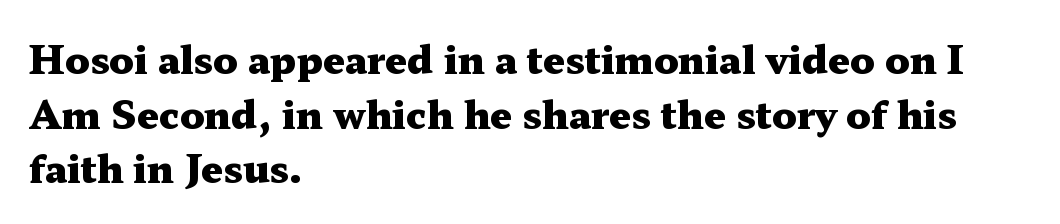
Q: Is the text bold? A: Yes.
Q: Is the text italic (slanted)? A: No, it is upright.
Q: Is the typeface a serif or a sans-serif typeface? A: Serif.
Q: Is the text underlined? A: No.
Q: How is the paragraph aligned? A: Left-aligned.
Q: Is the spacing between letters normal or unusually wide? A: Normal.
Q: Is the spacing between lines tight, normal or loose? A: Normal.
Q: Width (condensed, normal, or wide)? A: Wide.
Q: Stroke contrast? A: Medium.
Q: x-height? A: Medium.
Q: Monospaced? A: No.
